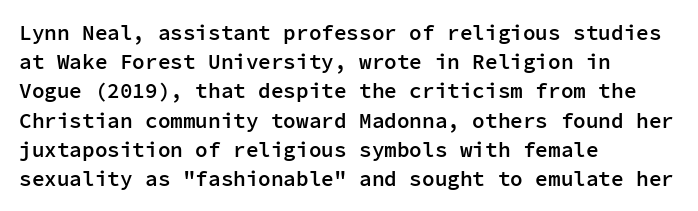
{"italic": "no", "bold": "semi", "underline": "no", "align": "left", "line_spacing": "normal", "line_spacing_ratio": 1.39, "letter_spacing": "normal", "letter_spacing_em": 0.0, "glyph_px": 21}
